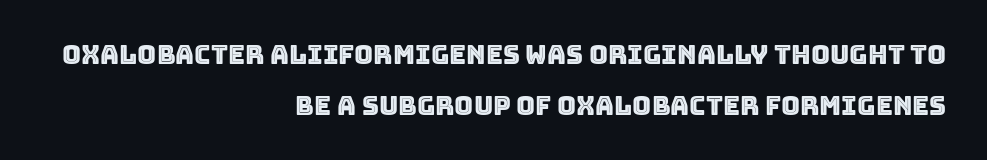
The image shows 26 px text type, upright; set right-aligned, loose line spacing (1.96x), normal letter spacing, not underlined.
